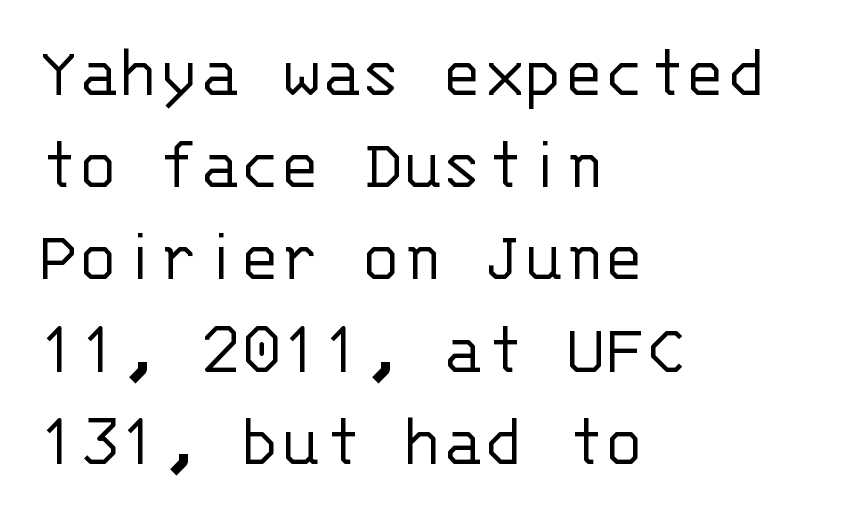
The image shows 75 px light sans-serif type, upright, monospaced; set left-aligned, line spacing 1.23x, normal letter spacing, not underlined; low stroke contrast and a large x-height.
